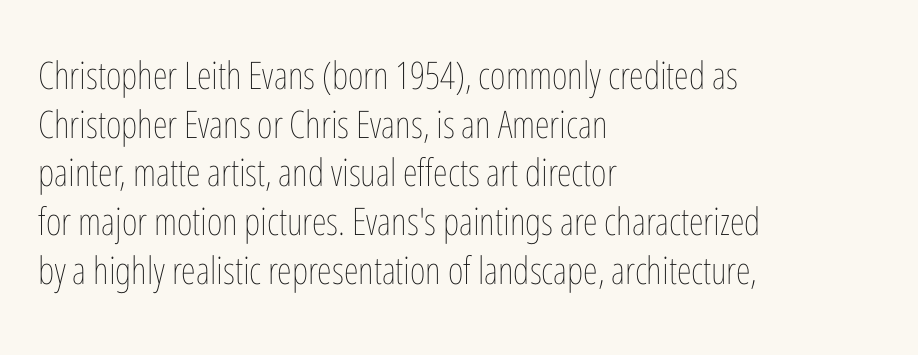
The image shows 38 px thin, condensed type, upright; set left-aligned, normal line spacing (1.28x), normal letter spacing, not underlined; low stroke contrast and a medium x-height.
